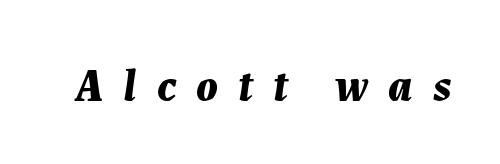
{"italic": "yes", "lean": "right", "slant_degrees": 7, "bold": "yes", "weight": "bold", "width": "normal", "stroke_contrast": "medium", "x_height": "medium", "monospaced": "no", "underline": "no", "letter_spacing": "wide", "letter_spacing_em": 0.44, "glyph_px": 45}
